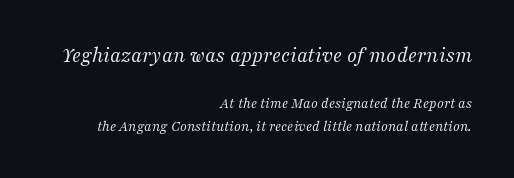
The image shows 22 px text type, italic (leaning right); set right-aligned, normal line spacing (1.55x), normal letter spacing, not underlined; the first (top) block is 1.47x larger.
